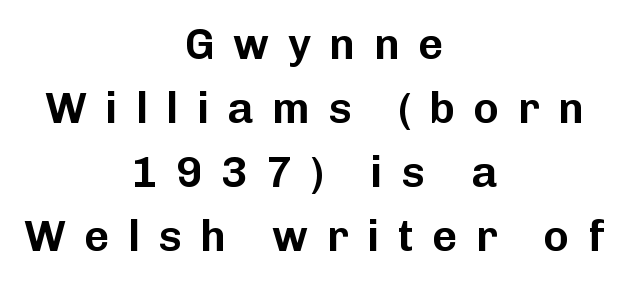
Q: Is the text italic (slanted)? A: No, it is upright.
Q: Is the typeface a serif or a sans-serif typeface? A: Sans-serif.
Q: Is the text underlined? A: No.
Q: How is the paragraph aligned? A: Centered.
Q: Is the spacing between letters normal or unusually wide? A: Unusually wide.
Q: Is the spacing between lines tight, normal or loose? A: Normal.
Q: Width (condensed, normal, or wide)? A: Normal.
Q: Stroke contrast? A: Low.
Q: x-height? A: Medium.
Q: Monospaced? A: No.
